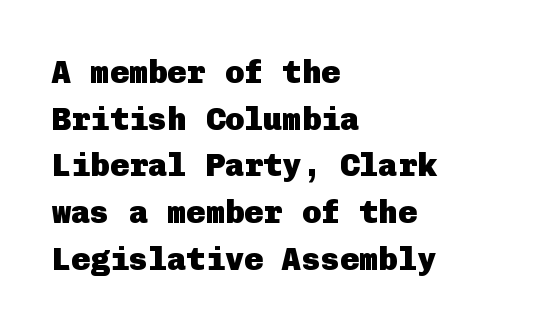
Is the type bold? Yes — the strokes are clearly thick and heavy. Stroke terminals: plain, sans-serif. Tracking here is standard; glyphs follow each other at the usual distance. No italicization has been applied; the sample stays upright. Summary of vertical rhythm: regular, with standard interline spacing.
